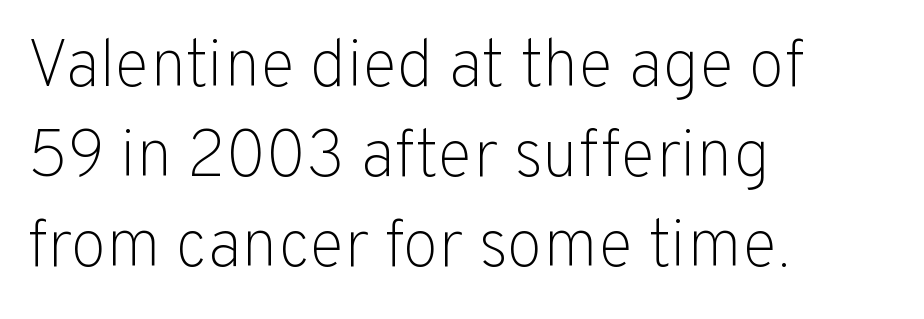
The image shows 66 px light sans-serif type, upright; set left-aligned, normal line spacing (1.36x), normal letter spacing, not underlined; low stroke contrast and a medium x-height.
